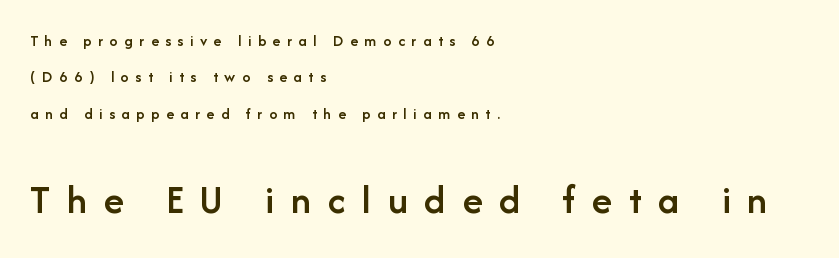
The designer gave the closing block more size than the opening block. Every letter is mildly thick-stroked: semibold rather than bold. The block of text is sparse from top to bottom, with ample space between rows. Where is the straight margin? On the left. The passage shown is typeset with a sans-serif family. Ascenders rise straight up at ninety degrees.
